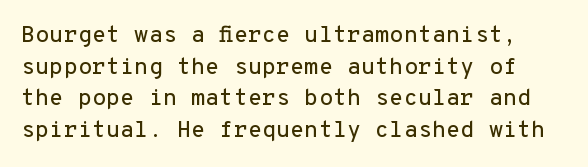
The axis of the letterforms is exactly vertical. Tracking here is standard; glyphs follow each other at the usual distance. The space between consecutive lines is moderate. Rule under the text: the space is simply empty.
